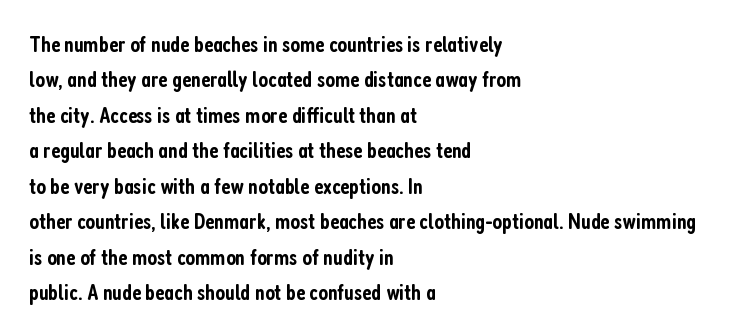
A bit beefed up — I'd call it semibold rather than bold. Upright lettering throughout. Students, observe: this is what conventionally led text looks like. The typesetter chose a ragged-right arrangement here. The rendering keeps characters at their native spacing. Only glyphs here, with clear space below each row.
